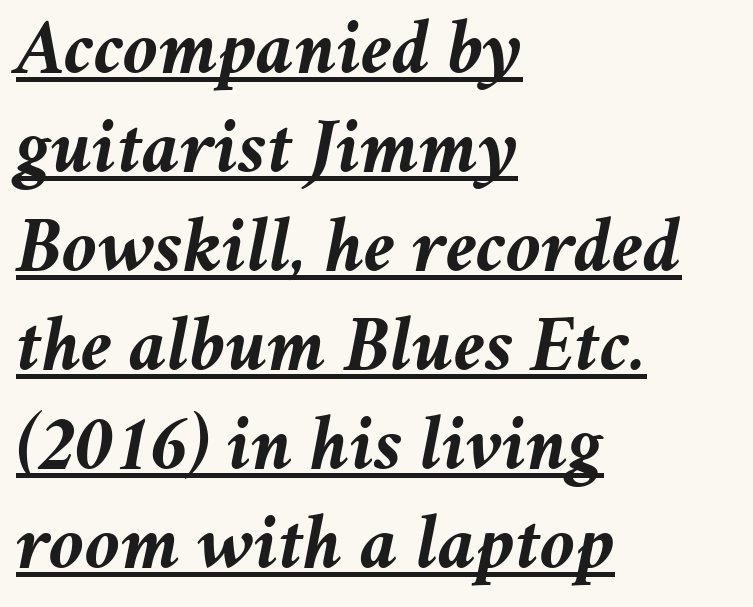
{"italic": "yes", "lean": "right", "slant_degrees": 11, "bold": "yes", "weight": "semibold", "width": "normal", "stroke_contrast": "medium", "x_height": "medium", "monospaced": "no", "underline": "yes", "align": "left", "line_spacing": "normal", "line_spacing_ratio": 1.27, "letter_spacing": "normal", "letter_spacing_em": 0.0, "glyph_px": 78}
